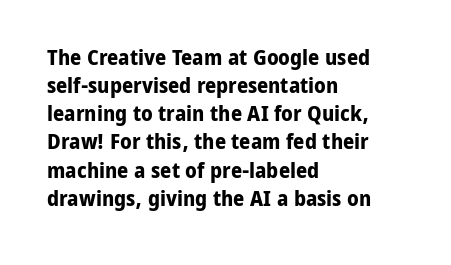
Q: Is the text bold? A: Yes.
Q: Is the text italic (slanted)? A: No, it is upright.
Q: Is the text underlined? A: No.
Q: How is the paragraph aligned? A: Left-aligned.
Q: Is the spacing between letters normal or unusually wide? A: Normal.
Q: Is the spacing between lines tight, normal or loose? A: Normal.
